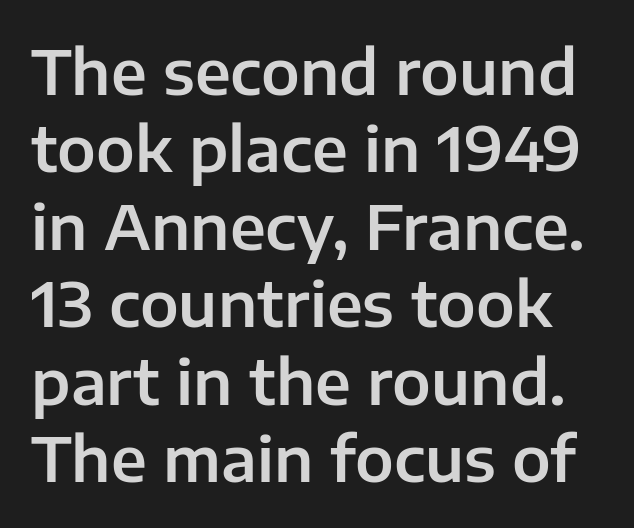
These lines were composed using upright roman letters. These lines are composed in type without serifs. This rendering leaves character spacing at its baseline value. What's the leading like? Ordinary, nothing unusual. Bare-footed words on every line.
